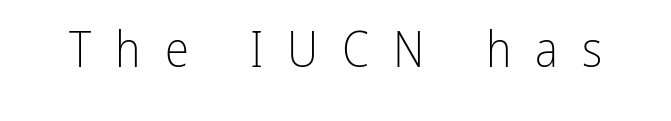
{"serif": "no", "italic": "no", "bold": "no", "weight": "light", "width": "condensed", "stroke_contrast": "low", "x_height": "medium", "monospaced": "no", "underline": "no", "letter_spacing": "wide", "letter_spacing_em": 0.49, "glyph_px": 49}
